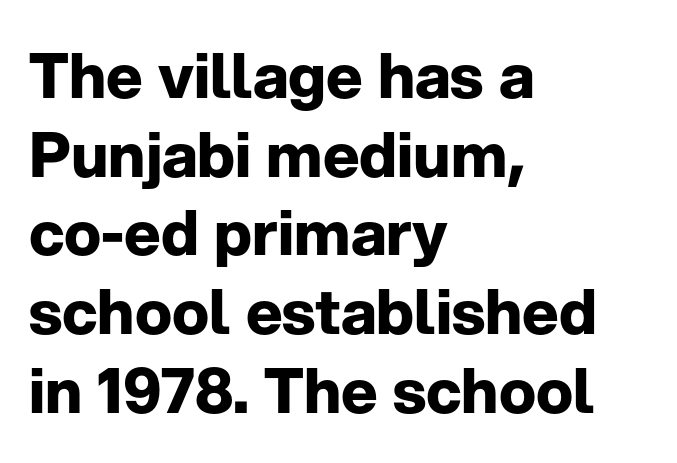
Q: Is the text bold? A: Yes.
Q: Is the text italic (slanted)? A: No, it is upright.
Q: Is the typeface a serif or a sans-serif typeface? A: Sans-serif.
Q: Is the text underlined? A: No.
Q: How is the paragraph aligned? A: Left-aligned.
Q: Is the spacing between letters normal or unusually wide? A: Normal.
Q: Is the spacing between lines tight, normal or loose? A: Normal.
Q: Width (condensed, normal, or wide)? A: Normal.
Q: Stroke contrast? A: Low.
Q: x-height? A: Medium.
Q: Monospaced? A: No.
